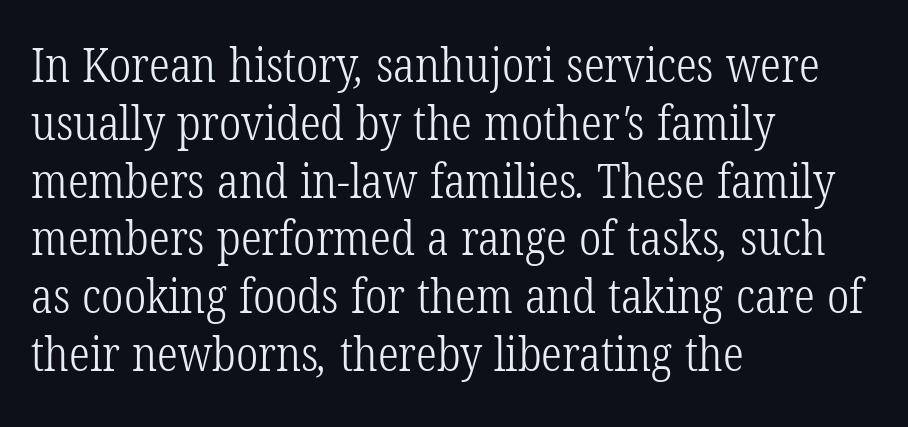
Q: Is the text bold? A: No.
Q: Is the typeface a serif or a sans-serif typeface? A: Serif.
Q: Is the text underlined? A: No.
Q: How is the paragraph aligned? A: Left-aligned.
Q: Is the spacing between letters normal or unusually wide? A: Normal.
Q: Width (condensed, normal, or wide)? A: Condensed.
Q: Stroke contrast? A: Low.
Q: x-height? A: Medium.
Q: Monospaced? A: No.
